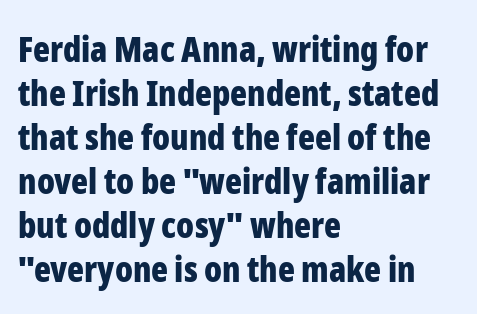
{"serif": "no", "italic": "no", "bold": "yes", "weight": "bold", "width": "condensed", "stroke_contrast": "low", "x_height": "medium", "monospaced": "no", "underline": "no", "align": "left", "line_spacing": "normal", "line_spacing_ratio": 1.26, "letter_spacing": "normal", "letter_spacing_em": 0.0, "glyph_px": 35}
